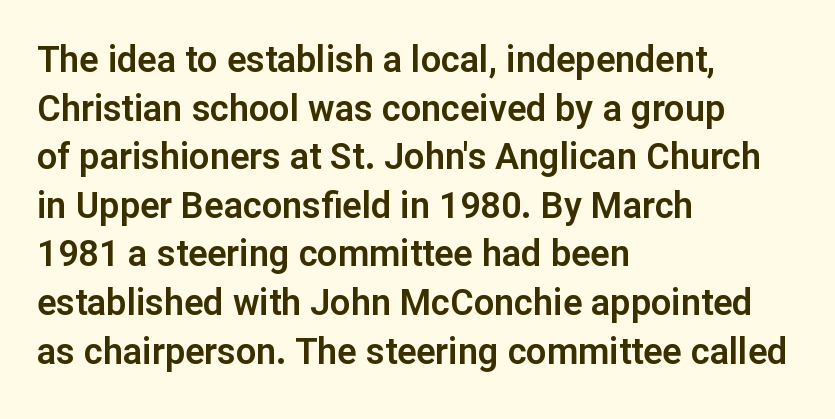
The image shows 36 px sans-serif type, upright; set left-aligned, normal line spacing (1.35x), normal letter spacing, not underlined; low stroke contrast and a medium x-height.
